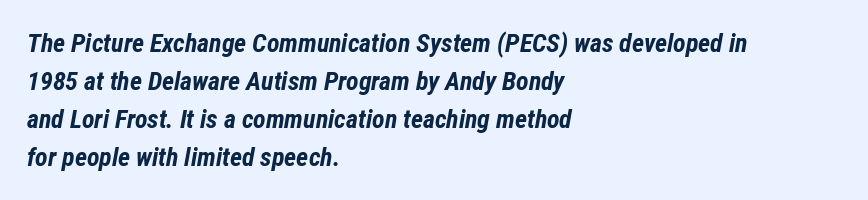
Yep, that's italic — everything's leaning. Normally led — the rows are evenly, conventionally spaced. The letterforms sit shoulder to shoulder at normal distance. These lines stack with their left ends in a neat column. Underlining? Definitely not there.
